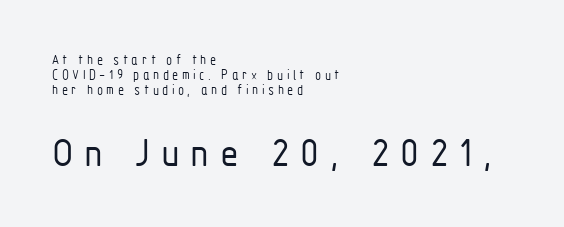
The image shows 43 px light, condensed sans-serif type, upright; set left-aligned, tight line spacing (1.06x), unusually wide letter spacing (+0.25 em), not underlined; the second (bottom) block is 3.07x larger; low stroke contrast and a medium x-height.
